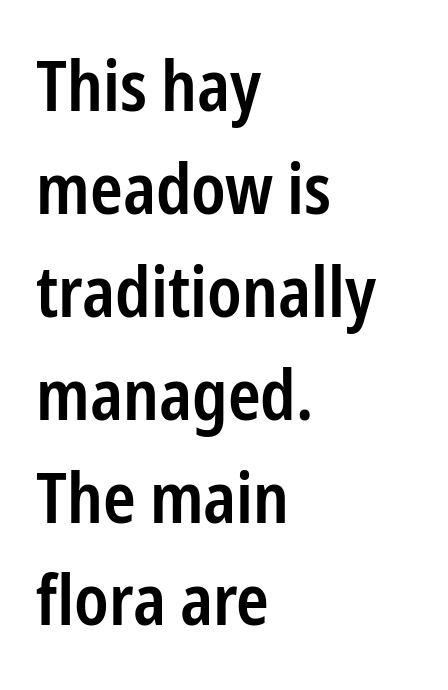
{"serif": "no", "italic": "no", "bold": "semi", "weight": "semibold", "width": "condensed", "stroke_contrast": "low", "x_height": "medium", "monospaced": "no", "underline": "no", "align": "left", "line_spacing": "normal", "line_spacing_ratio": 1.47, "letter_spacing": "normal", "letter_spacing_em": 0.0, "glyph_px": 70}
